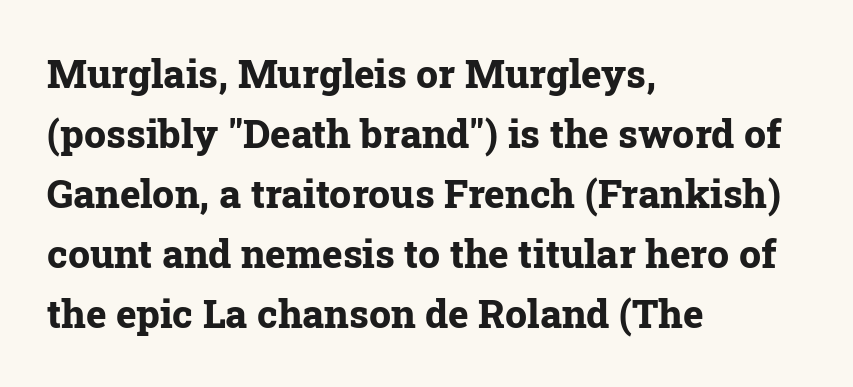
Underline: absent. Evenly set lines give the paragraph a standard silhouette. Is the letter spacing exaggerated? No — it looks like the ordinary default. The passage is arranged the way most books set body copy — flush left. Weight: bold. The passage shown is typed in a proportional face where columns would drift.
